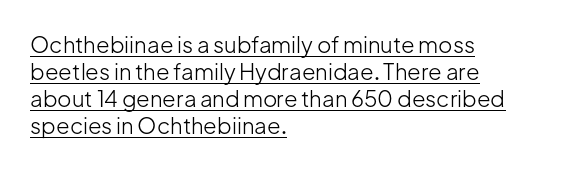
{"italic": "no", "bold": "no", "underline": "yes", "align": "left", "line_spacing_ratio": 1.22, "letter_spacing": "normal", "letter_spacing_em": 0.0, "glyph_px": 22}
